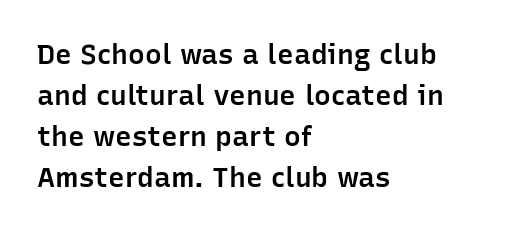
Caption: standard tracking, unaltered. Grotesque or geometric, the face here clearly has no serifs. The letters stand upright; this is a roman face. How heavy is the stroke? Medium-heavy — a semibold, shy of bold. Reading down the column, the eye jumps a familiar distance to each next line. The passage shown is not underscored anywhere.
